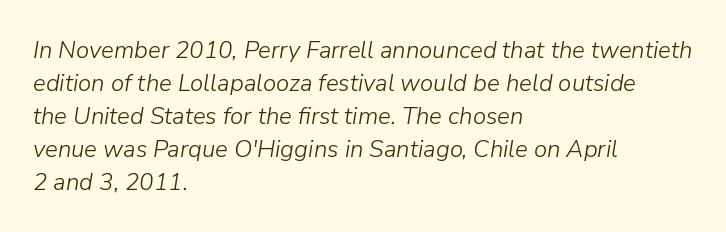
Q: Is the text bold? A: No.
Q: Is the text italic (slanted)? A: Yes, it leans right by about 9 degrees.
Q: Is the text underlined? A: No.
Q: How is the paragraph aligned? A: Left-aligned.
Q: Is the spacing between letters normal or unusually wide? A: Normal.
Q: Is the spacing between lines tight, normal or loose? A: Normal.
